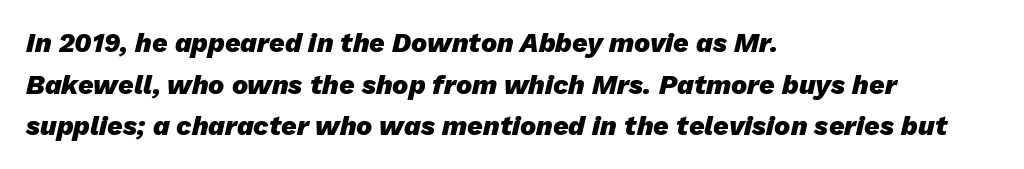
The passage shown is not underscored anywhere. Quick note: italic. The paragraph shown leans on its left margin. Default kerning and tracking; the words read as compact shapes.
